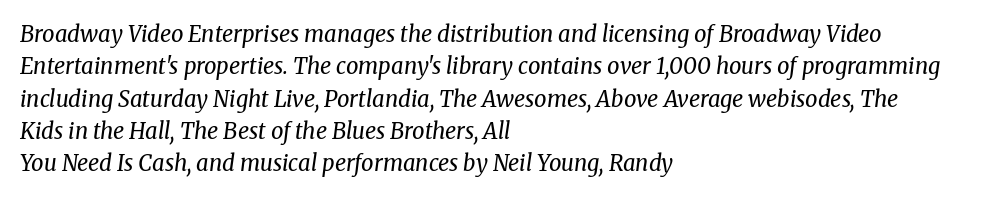
The image shows 22 px text type, italic (leaning right); set left-aligned, normal line spacing (1.47x), normal letter spacing, not underlined.
